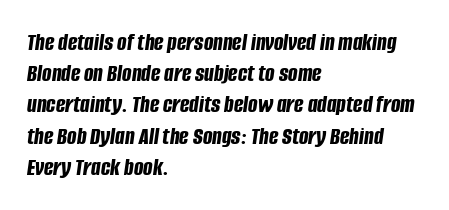
{"italic": "yes", "lean": "right", "slant_degrees": 8, "bold": "yes", "underline": "no", "align": "left", "line_spacing": "normal", "line_spacing_ratio": 1.25, "letter_spacing": "normal", "letter_spacing_em": 0.0, "glyph_px": 25}
